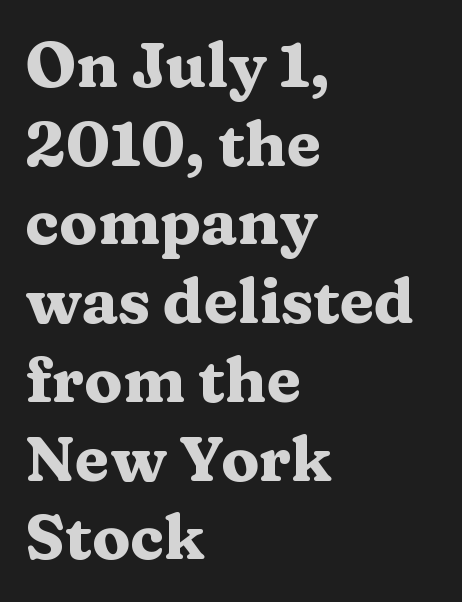
Compared with an ordinary text face, these strokes are far heavier — a full bold. Clear beneath every line of the passage. You could call the tracking neutral — neither tight nor loose. Each letter keeps its own natural width here, so spacing adapts to shape. Font category for this specimen: serif.
